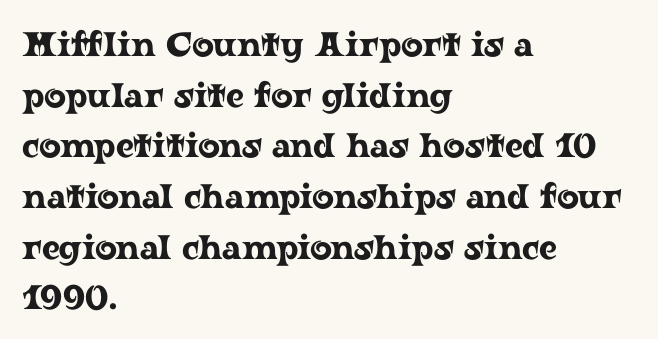
The image shows 34 px wide serif type, upright; set left-aligned, normal line spacing (1.49x), normal letter spacing, not underlined; low stroke contrast and a medium x-height.
